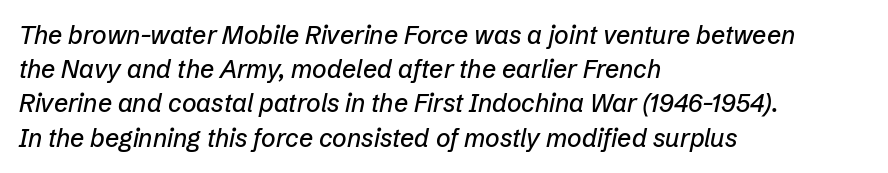
{"italic": "yes", "lean": "right", "slant_degrees": 12, "underline": "no", "align": "left", "line_spacing": "normal", "line_spacing_ratio": 1.37, "letter_spacing": "normal", "letter_spacing_em": 0.0, "glyph_px": 25}
